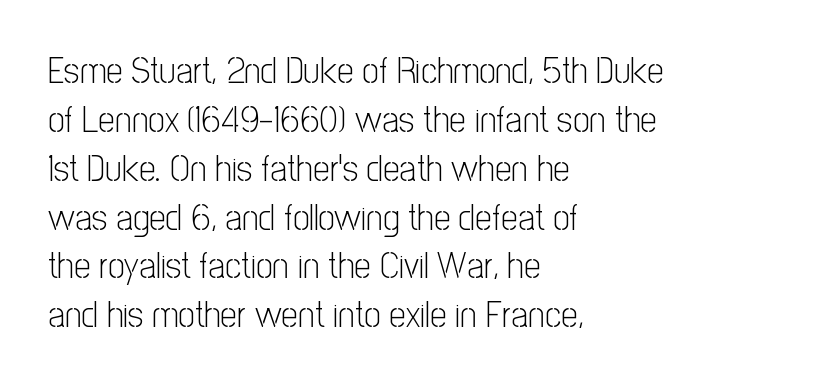
{"serif": "no", "italic": "no", "bold": "no", "weight": "light", "width": "condensed", "stroke_contrast": "low", "x_height": "medium", "monospaced": "no", "underline": "no", "align": "left", "line_spacing": "normal", "line_spacing_ratio": 1.32, "letter_spacing": "normal", "letter_spacing_em": 0.0, "glyph_px": 37}
